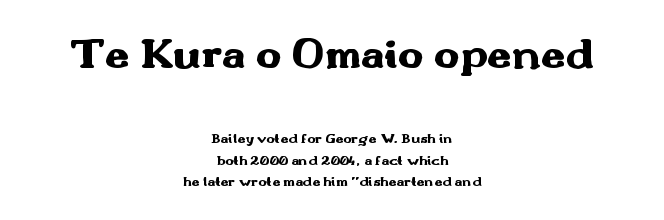
Q: Is the text bold? A: Yes.
Q: Is the text italic (slanted)? A: No, it is upright.
Q: Is the typeface a serif or a sans-serif typeface? A: Sans-serif.
Q: Is the text underlined? A: No.
Q: How is the paragraph aligned? A: Centered.
Q: Is the spacing between letters normal or unusually wide? A: Normal.
Q: Is the spacing between lines tight, normal or loose? A: Normal.
Q: Which block of text is set in a larger size, the first (top) or the second (bottom)? A: The first (top) one.
Q: Width (condensed, normal, or wide)? A: Wide.
Q: Stroke contrast? A: Medium.
Q: x-height? A: Small.
Q: Monospaced? A: No.
